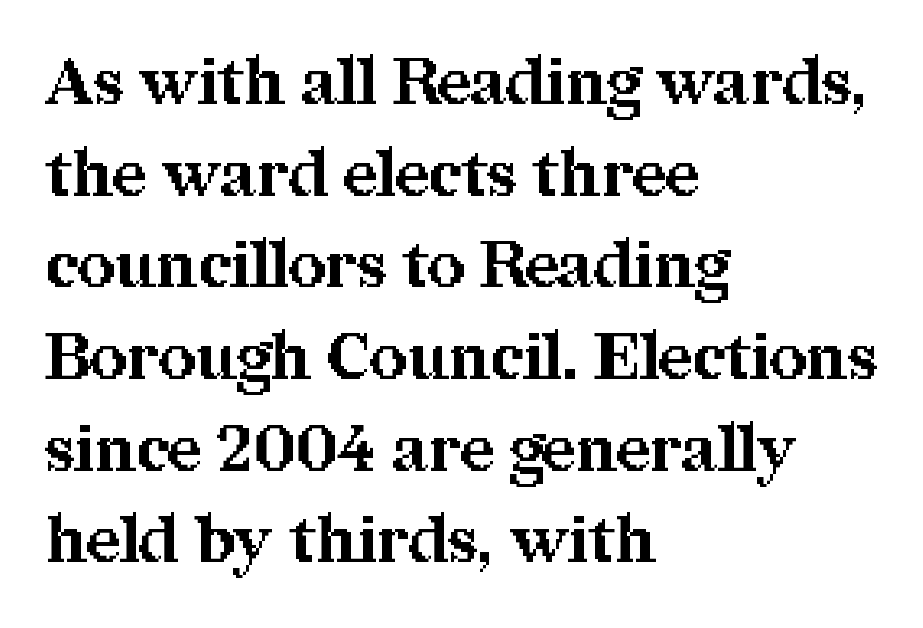
The image shows 65 px bold serif type, upright; set left-aligned, normal line spacing (1.41x), normal letter spacing, not underlined; medium stroke contrast and a medium x-height.
